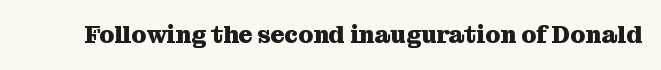
{"italic": "no", "bold": "yes", "underline": "no", "letter_spacing": "normal", "letter_spacing_em": 0.0, "glyph_px": 24}
